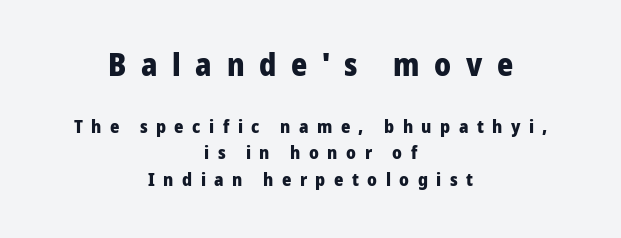
{"serif": "no", "italic": "no", "bold": "yes", "weight": "heavy", "width": "normal", "stroke_contrast": "low", "x_height": "medium", "monospaced": "no", "underline": "no", "align": "center", "line_spacing": "normal", "line_spacing_ratio": 1.46, "letter_spacing": "wide", "letter_spacing_em": 0.47, "larger_block": "first", "size_ratio": 1.72, "glyph_px": 31}
